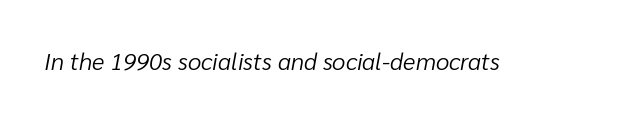
The axis of the letterforms is tilted away from vertical. The tracking reads as untouched default to a designer's eye. Unmarked baselines from the first word to the last. The cut favours lightness, reaching ordinary text weight at its darkest.
